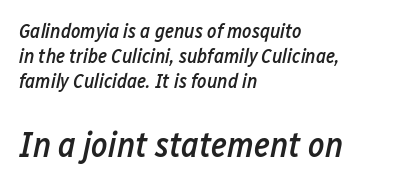
{"italic": "yes", "lean": "right", "slant_degrees": 12, "bold": "semi", "weight": "semibold", "width": "condensed", "stroke_contrast": "low", "x_height": "medium", "monospaced": "no", "underline": "no", "align": "left", "line_spacing": "normal", "line_spacing_ratio": 1.26, "letter_spacing": "normal", "letter_spacing_em": 0.0, "larger_block": "second", "size_ratio": 1.75, "glyph_px": 35}
